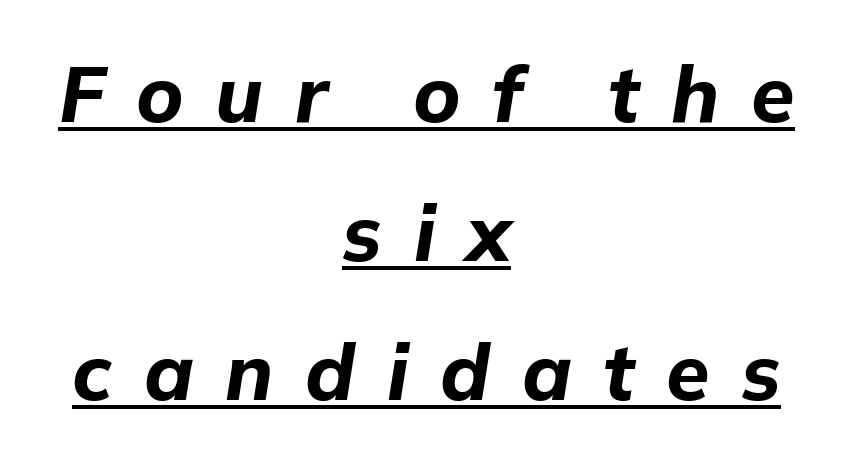
Q: Is the text bold? A: Yes.
Q: Is the text italic (slanted)? A: Yes, it leans right by about 9 degrees.
Q: Is the text underlined? A: Yes.
Q: How is the paragraph aligned? A: Centered.
Q: Is the spacing between letters normal or unusually wide? A: Unusually wide.
Q: Width (condensed, normal, or wide)? A: Normal.
Q: Stroke contrast? A: Low.
Q: x-height? A: Medium.
Q: Monospaced? A: No.
